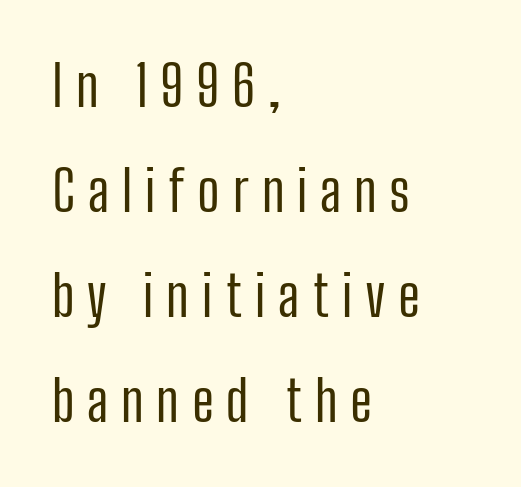
{"serif": "no", "italic": "no", "bold": "no", "weight": "regular", "width": "condensed", "stroke_contrast": "low", "x_height": "medium", "monospaced": "no", "underline": "no", "align": "left", "line_spacing": "loose", "line_spacing_ratio": 1.91, "letter_spacing": "wide", "letter_spacing_em": 0.23, "glyph_px": 55}
